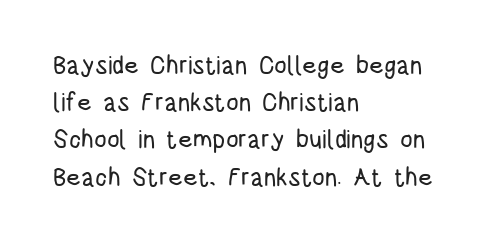
Designer's note — italics off, roman on. Compared with typical paragraphs, the rows here are spaced about the same. No word sits above an underline. Left-aligned paragraph, ragged on the right. This sample uses plain, unmodified letter spacing.
